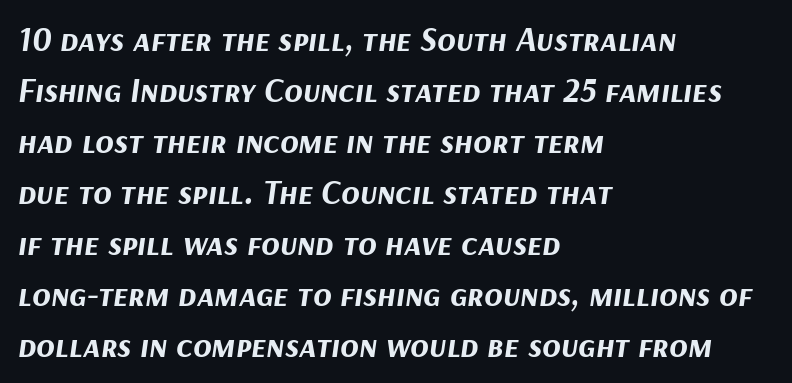
{"italic": "yes", "lean": "right", "slant_degrees": 9, "bold": "yes", "weight": "bold", "width": "normal", "stroke_contrast": "medium", "x_height": "medium", "monospaced": "no", "underline": "no", "align": "left", "line_spacing": "normal", "line_spacing_ratio": 1.5, "letter_spacing": "normal", "letter_spacing_em": 0.0, "glyph_px": 34}
